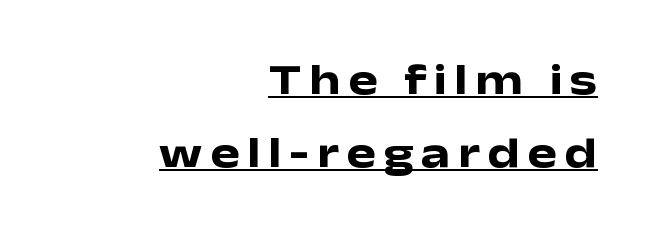
Q: Is the text bold? A: Yes.
Q: Is the text italic (slanted)? A: No, it is upright.
Q: Is the typeface a serif or a sans-serif typeface? A: Sans-serif.
Q: Is the text underlined? A: Yes.
Q: How is the paragraph aligned? A: Right-aligned.
Q: Is the spacing between lines tight, normal or loose? A: Normal.
Q: Width (condensed, normal, or wide)? A: Wide.
Q: Stroke contrast? A: Low.
Q: x-height? A: Medium.
Q: Monospaced? A: No.
